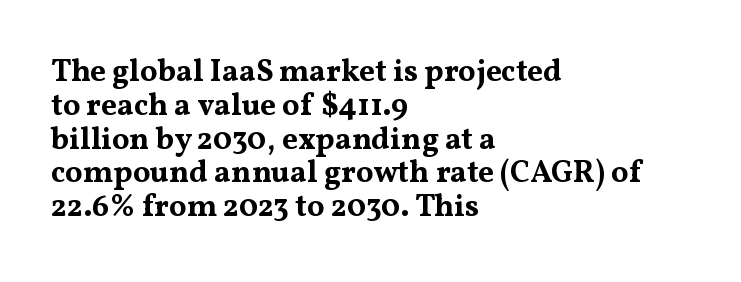
Q: Is the text bold? A: Yes.
Q: Is the text italic (slanted)? A: No, it is upright.
Q: Is the typeface a serif or a sans-serif typeface? A: Serif.
Q: Is the text underlined? A: No.
Q: How is the paragraph aligned? A: Left-aligned.
Q: Is the spacing between letters normal or unusually wide? A: Normal.
Q: Is the spacing between lines tight, normal or loose? A: Tight.
Q: Width (condensed, normal, or wide)? A: Wide.
Q: Stroke contrast? A: Medium.
Q: x-height? A: Medium.
Q: Monospaced? A: No.
